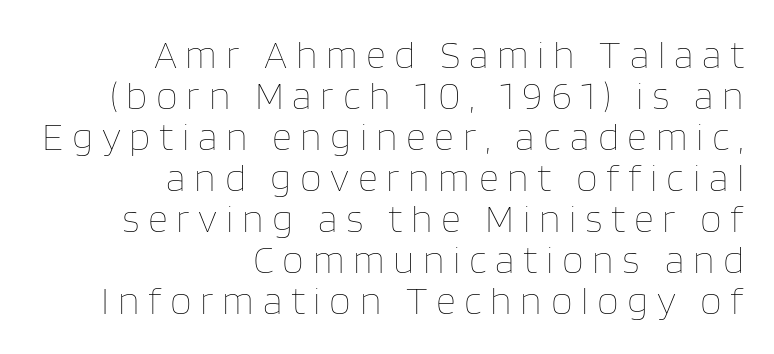
Q: Is the text bold? A: No.
Q: Is the text italic (slanted)? A: No, it is upright.
Q: Is the text underlined? A: No.
Q: How is the paragraph aligned? A: Right-aligned.
Q: Is the spacing between letters normal or unusually wide? A: Unusually wide.
Q: Is the spacing between lines tight, normal or loose? A: Tight.
Q: Width (condensed, normal, or wide)? A: Normal.
Q: Stroke contrast? A: Low.
Q: x-height? A: Large.
Q: Monospaced? A: No.
